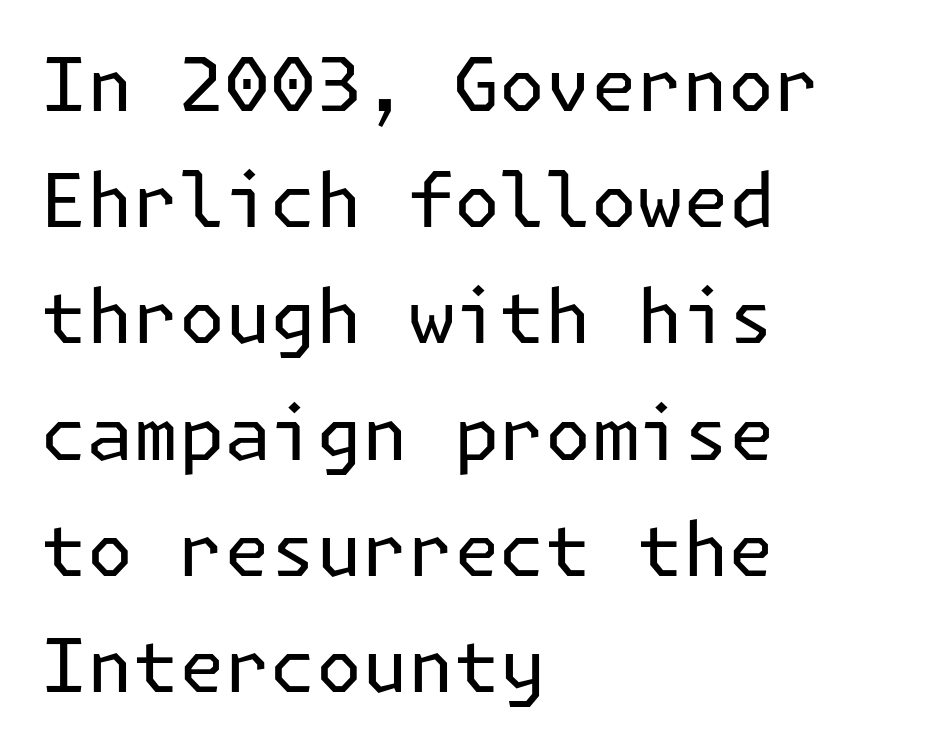
Think standard paragraph weight, or any step lighter than that. The specimen omits any rule beneath the text block's lines. A classic flush-left, rag-right setting is used for this passage. The passage shown stacks its lines at a standard gap. The letters carry no serifs — their stems end cleanly without finishing strokes.
